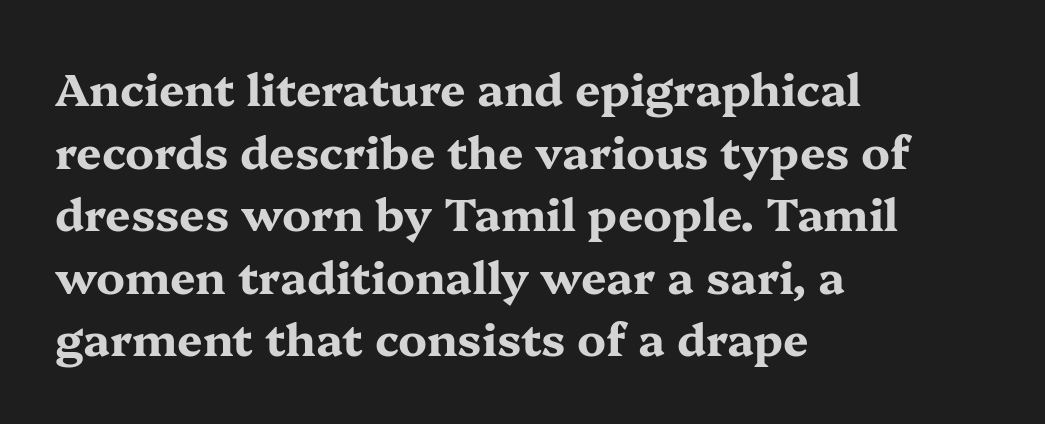
The image shows 45 px bold, wide serif type, upright; set left-aligned, normal line spacing (1.39x), normal letter spacing, not underlined; medium stroke contrast and a medium x-height.
